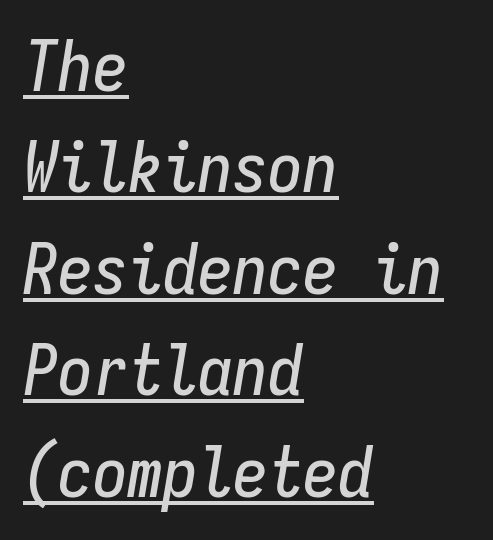
The whole block is typeset with a tilt. Tracking value appears to be zero — textbook default spacing. A student would call this left alignment; a typographer would say flush left, rag right. The face used here is monospaced, like something from a code editor. Does a line run under the words? Yes, clearly.
